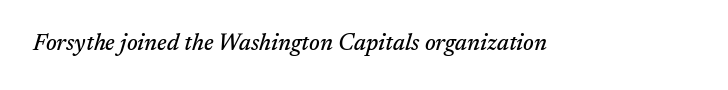
{"italic": "yes", "lean": "right", "slant_degrees": 17, "underline": "no", "letter_spacing": "normal", "letter_spacing_em": 0.0, "glyph_px": 23}
